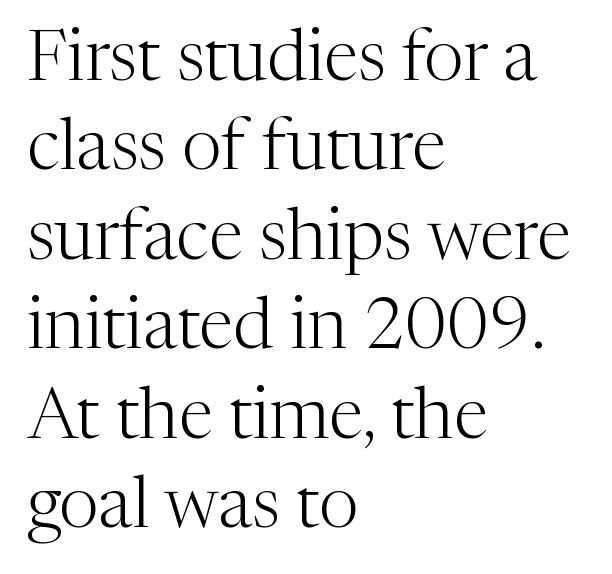
The image shows 71 px light serif type, upright; set left-aligned, normal line spacing (1.26x), normal letter spacing, not underlined; medium stroke contrast and a medium x-height.
